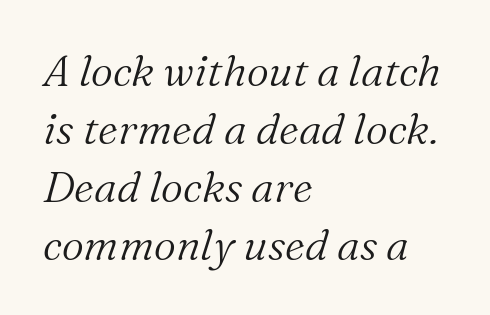
Q: Is the text bold? A: No.
Q: Is the text italic (slanted)? A: Yes, it leans right by about 16 degrees.
Q: Is the typeface a serif or a sans-serif typeface? A: Serif.
Q: Is the text underlined? A: No.
Q: How is the paragraph aligned? A: Left-aligned.
Q: Is the spacing between letters normal or unusually wide? A: Normal.
Q: Is the spacing between lines tight, normal or loose? A: Normal.
Q: Width (condensed, normal, or wide)? A: Normal.
Q: Stroke contrast? A: Medium.
Q: x-height? A: Medium.
Q: Monospaced? A: No.
